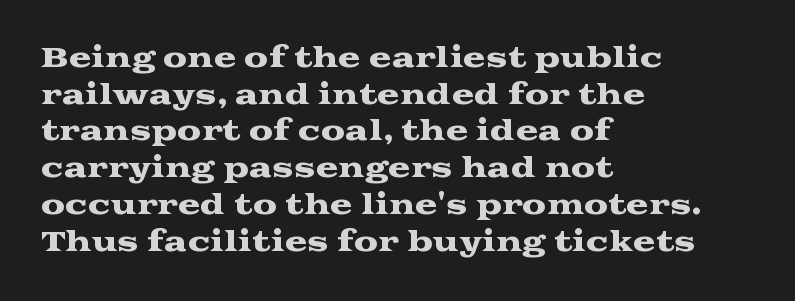
The image shows 27 px text type, upright; set left-aligned, normal line spacing (1.36x), normal letter spacing, not underlined.
